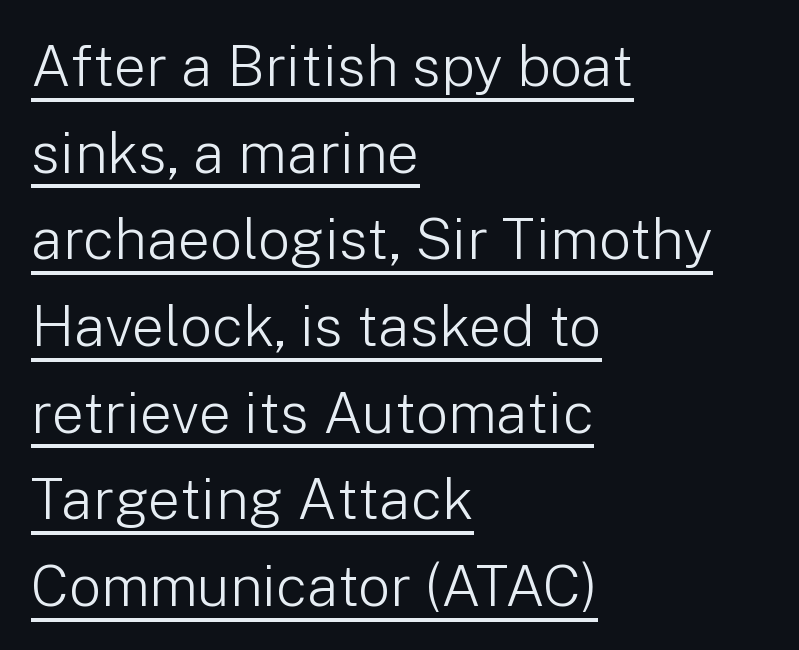
The image shows 57 px light sans-serif type, upright; set left-aligned, normal line spacing (1.52x), normal letter spacing, underlined; low stroke contrast and a medium x-height.
